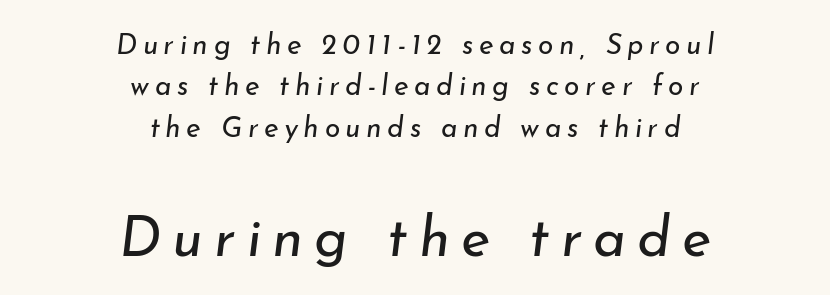
{"italic": "yes", "lean": "right", "slant_degrees": 7, "bold": "no", "weight": "regular", "width": "normal", "stroke_contrast": "low", "x_height": "small", "monospaced": "no", "underline": "no", "align": "center", "line_spacing": "normal", "line_spacing_ratio": 1.48, "letter_spacing": "wide", "letter_spacing_em": 0.2, "larger_block": "second", "size_ratio": 2.0, "glyph_px": 56}
